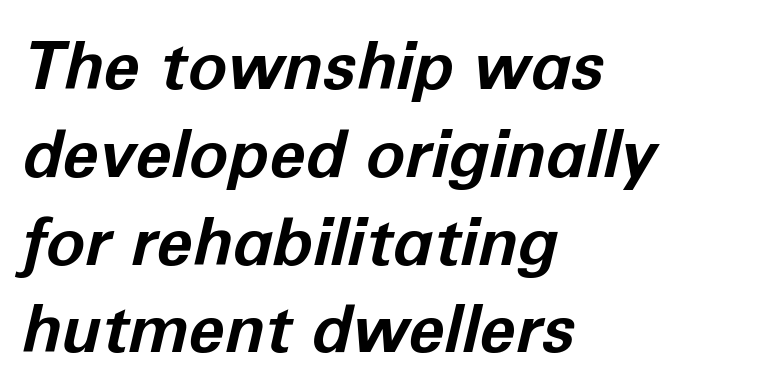
The image shows 66 px bold type, italic (leaning right); set left-aligned, normal line spacing (1.33x), normal letter spacing, not underlined; low stroke contrast and a medium x-height.
